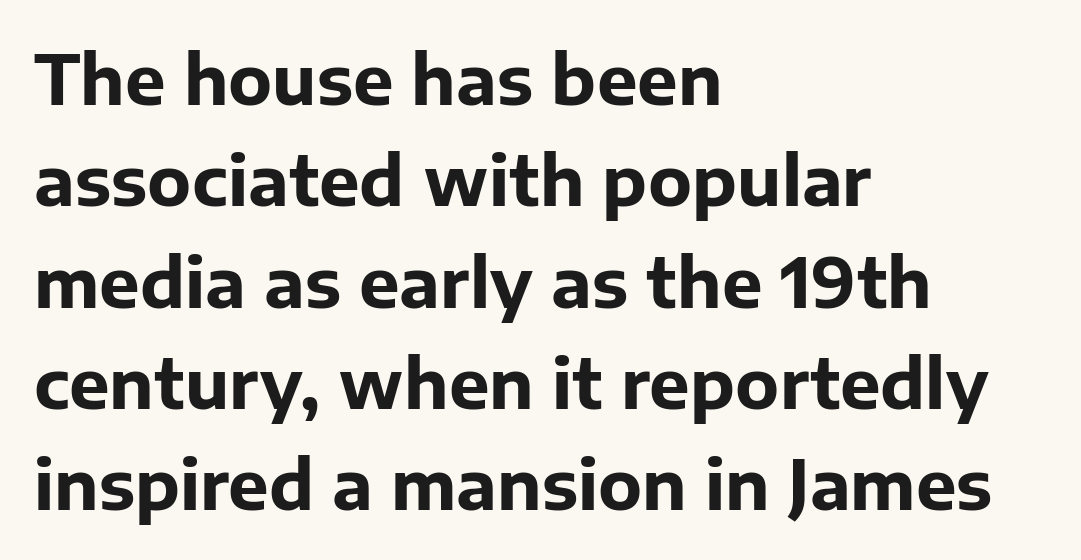
{"serif": "no", "italic": "no", "bold": "yes", "weight": "bold", "width": "normal", "stroke_contrast": "low", "x_height": "medium", "monospaced": "no", "underline": "no", "align": "left", "line_spacing": "normal", "line_spacing_ratio": 1.49, "letter_spacing": "normal", "letter_spacing_em": 0.0, "glyph_px": 68}
